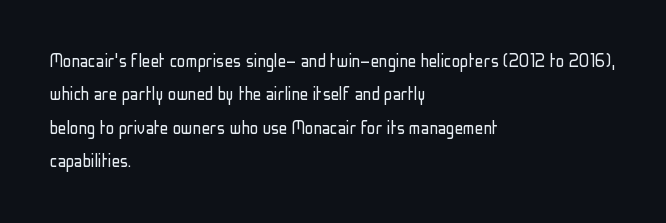
How would I describe the line gaps? Plain and ordinary. Weight: in the light-to-regular range. The type is set solid horizontally, with unmodified tracking. The lines are quadded left.
